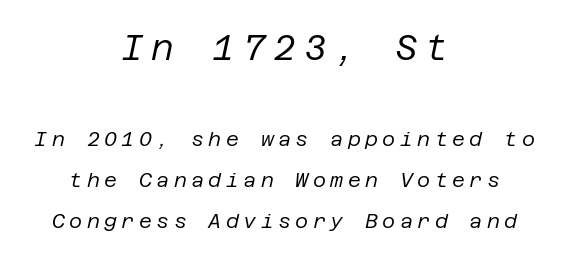
There's an unmistakable incline to the writing here. Loose tracking; the words dissolve into strings of separated letters. Counters stay open thanks to moderate or lighter strokes. Casual observation: everything's sitting right in the middle. You get the large type first, then a drop to smaller type. The gap between lines stays unmarked.
